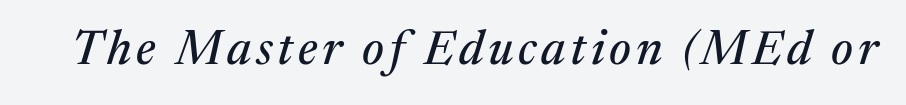
Q: Is the text italic (slanted)? A: Yes, it leans right by about 17 degrees.
Q: Is the typeface a serif or a sans-serif typeface? A: Serif.
Q: Is the text underlined? A: No.
Q: Width (condensed, normal, or wide)? A: Normal.
Q: Stroke contrast? A: Medium.
Q: x-height? A: Medium.
Q: Monospaced? A: No.
